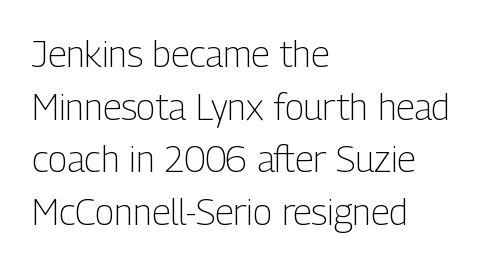
The image shows 36 px light, condensed sans-serif type, upright; set left-aligned, normal line spacing (1.46x), normal letter spacing, not underlined; low stroke contrast and a medium x-height.
